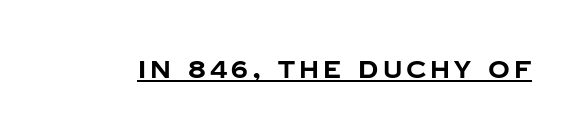
{"italic": "no", "bold": "yes", "underline": "yes", "glyph_px": 24}
